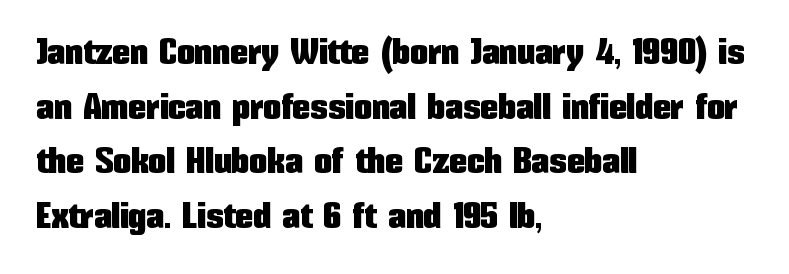
The image shows 36 px condensed sans-serif type, upright; set left-aligned, normal line spacing (1.52x), normal letter spacing, not underlined; low stroke contrast and a medium x-height.
